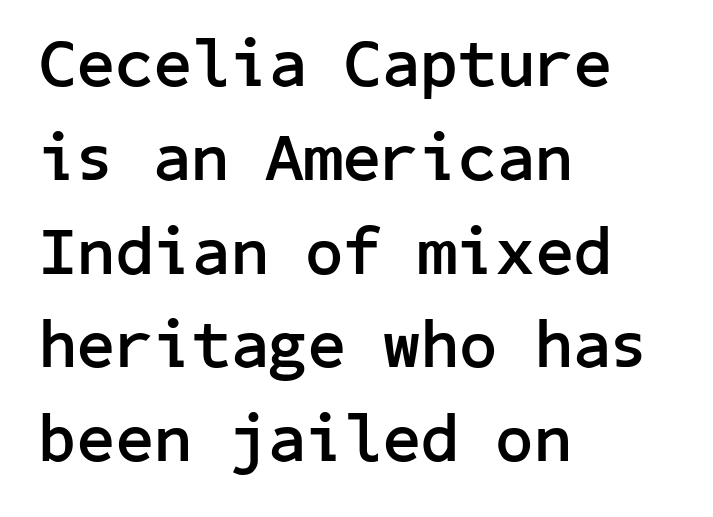
The image shows 67 px semibold sans-serif type, upright; set left-aligned, normal line spacing (1.4x), normal letter spacing, not underlined; low stroke contrast and a medium x-height.
